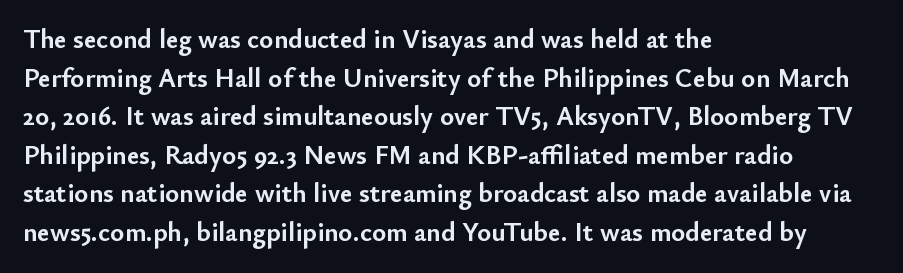
The glyphs are unaccompanied by any horizontal stroke below them. Alignment: flush left. Its strokes are broad and dark, the hallmark of bold type. Designer's note — italics off, roman on.
